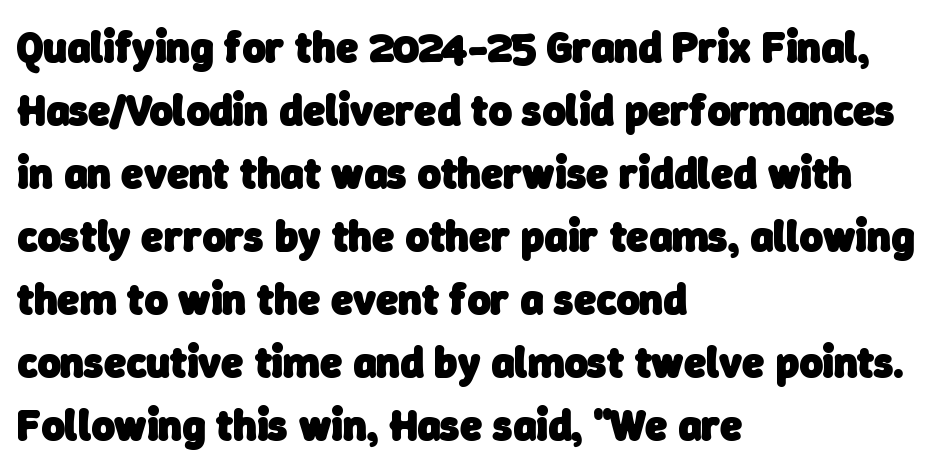
{"serif": "no", "bold": "yes", "weight": "heavy", "width": "normal", "stroke_contrast": "low", "x_height": "medium", "monospaced": "no", "underline": "no", "align": "left", "line_spacing": "normal", "line_spacing_ratio": 1.43, "letter_spacing": "normal", "letter_spacing_em": 0.0, "glyph_px": 44}
